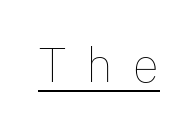
Q: Is the text bold? A: No.
Q: Is the text italic (slanted)? A: No, it is upright.
Q: Is the text underlined? A: Yes.
Q: Is the spacing between letters normal or unusually wide? A: Unusually wide.
Q: Width (condensed, normal, or wide)? A: Normal.
Q: Stroke contrast? A: Low.
Q: x-height? A: Medium.
Q: Monospaced? A: No.
